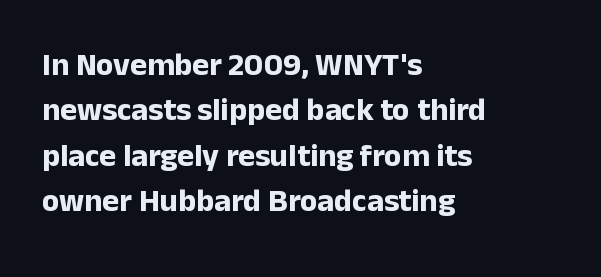
Q: Is the text bold? A: Yes.
Q: Is the text italic (slanted)? A: No, it is upright.
Q: Is the typeface a serif or a sans-serif typeface? A: Sans-serif.
Q: Is the text underlined? A: No.
Q: How is the paragraph aligned? A: Left-aligned.
Q: Is the spacing between letters normal or unusually wide? A: Normal.
Q: Is the spacing between lines tight, normal or loose? A: Normal.
Q: Width (condensed, normal, or wide)? A: Normal.
Q: Stroke contrast? A: Low.
Q: x-height? A: Medium.
Q: Monospaced? A: No.
